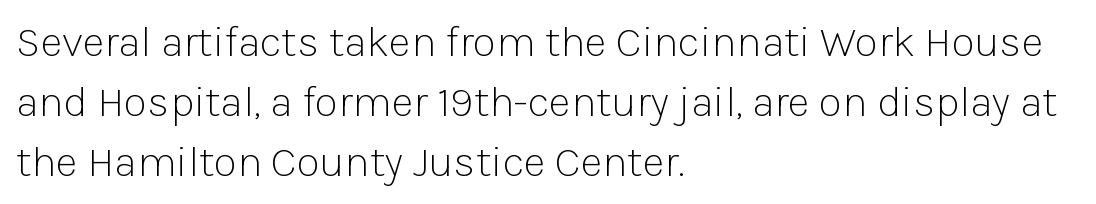
Nothing unusual about the tracking: characters are spaced as the font intends. Every character sits straight up, as roman type does. The strip under each line holds only bare page. You could not count columns in this text — the font is proportionally spaced. The compositor pushed each line to the left boundary.
